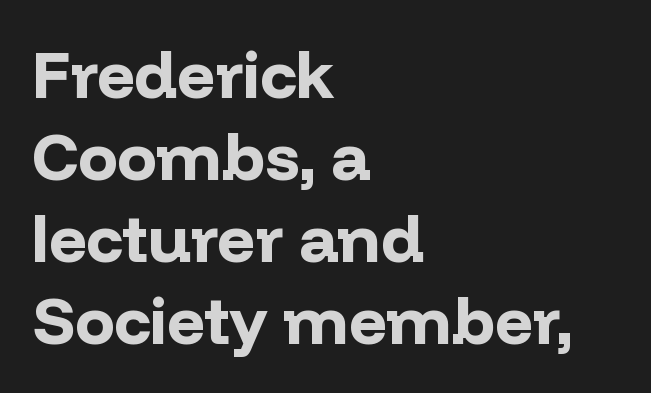
Q: Is the text bold? A: Yes.
Q: Is the text italic (slanted)? A: No, it is upright.
Q: Is the typeface a serif or a sans-serif typeface? A: Sans-serif.
Q: Is the text underlined? A: No.
Q: How is the paragraph aligned? A: Left-aligned.
Q: Is the spacing between letters normal or unusually wide? A: Normal.
Q: Width (condensed, normal, or wide)? A: Normal.
Q: Stroke contrast? A: Low.
Q: x-height? A: Medium.
Q: Monospaced? A: No.
